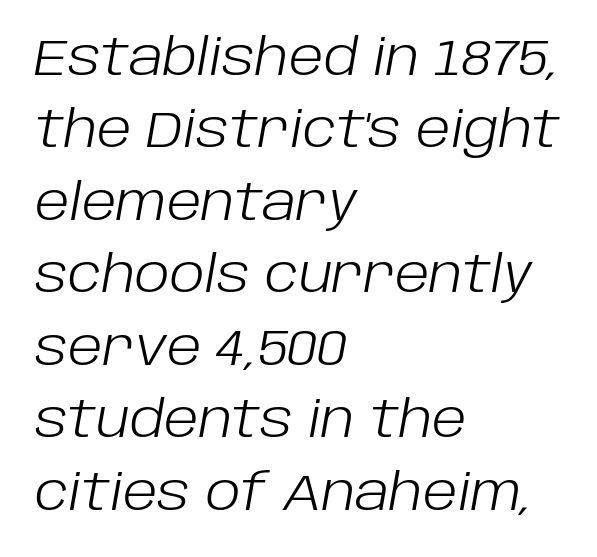
{"italic": "yes", "lean": "right", "slant_degrees": 10, "bold": "no", "weight": "light", "width": "normal", "stroke_contrast": "low", "x_height": "large", "monospaced": "no", "underline": "no", "align": "left", "line_spacing": "normal", "line_spacing_ratio": 1.45, "letter_spacing": "normal", "letter_spacing_em": 0.0, "glyph_px": 50}
